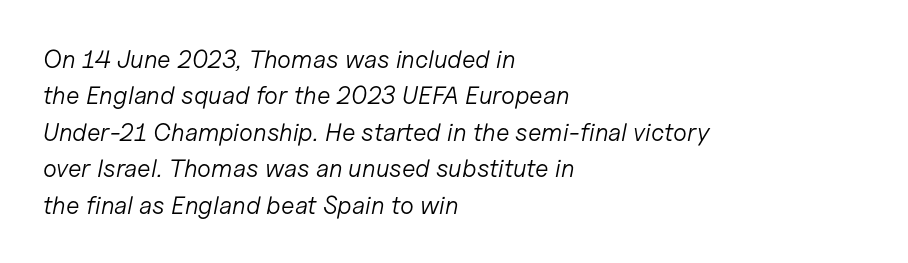
The image shows 25 px text type, italic (leaning right); set left-aligned, normal line spacing (1.46x), normal letter spacing, not underlined.
